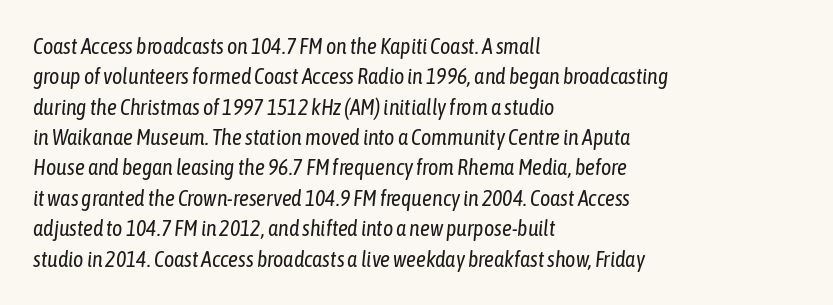
The compositor pushed each line to the left boundary. Descenders hang freely into open space. These lines keep a tight, regular rhythm from letter to letter. No letter is thick-stroked: the sample isn't bold. An italicized treatment has been applied to the whole sample.
